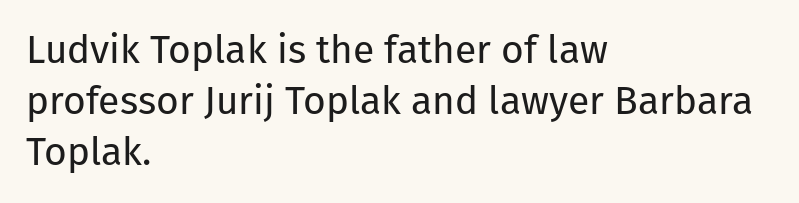
Is this a fixed-width face? No — the glyphs have proportional, varying widths. Letters rest on an invisible, unmarked baseline. The horizontal fit of the characters is conventional and even. Quick note: interline space is typical. Caption: face not bold, strokes unweighted. The rendering anchors every line to the left-hand side.
